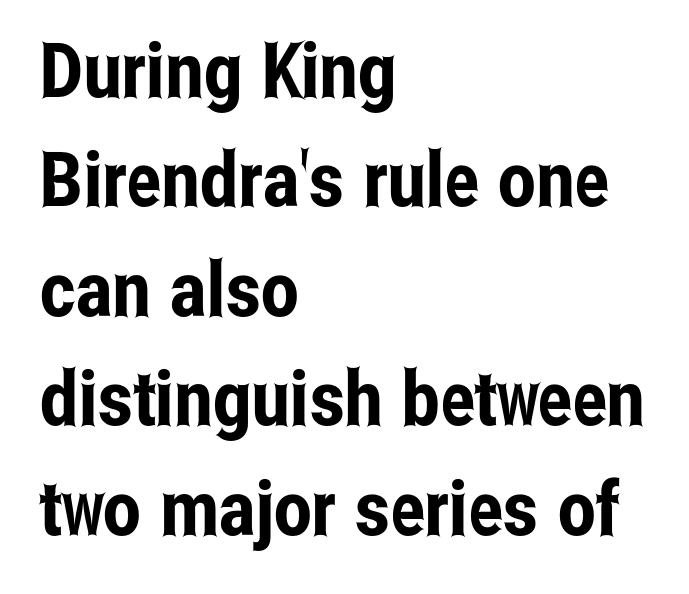
The image shows 76 px condensed sans-serif type, upright; set left-aligned, normal line spacing (1.44x), normal letter spacing, not underlined; low stroke contrast and a medium x-height.
